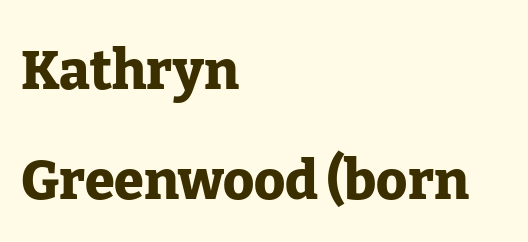
{"serif": "yes", "italic": "no", "bold": "yes", "weight": "heavy", "width": "normal", "stroke_contrast": "low", "x_height": "medium", "monospaced": "no", "underline": "no", "align": "left", "line_spacing": "loose", "line_spacing_ratio": 2.04, "letter_spacing": "normal", "letter_spacing_em": 0.0, "glyph_px": 54}
